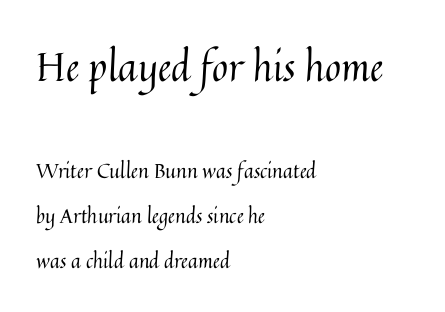
{"bold": "no", "weight": "regular", "width": "normal", "stroke_contrast": "medium", "x_height": "medium", "monospaced": "no", "underline": "no", "align": "left", "line_spacing": "loose", "line_spacing_ratio": 2.25, "letter_spacing": "normal", "letter_spacing_em": 0.0, "larger_block": "first", "size_ratio": 1.95, "glyph_px": 39}
